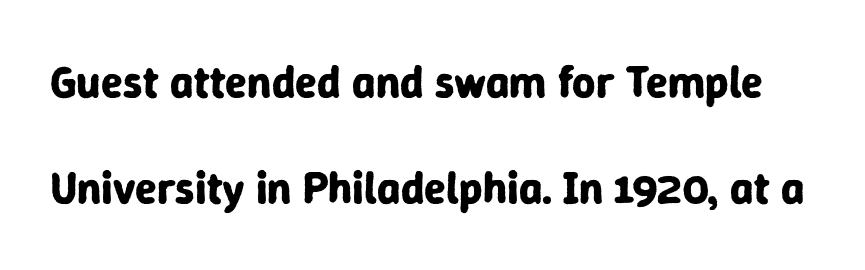
The passage shown is typed in a proportional face where columns would drift. Only glyphs here, with clear space below each row. Caption: bold face, heavy strokes. This rendering leaves character spacing at its baseline value. The lettering holds an erect, upright posture throughout. This is sans-serif lettering, the kind often seen on screens and signage.
